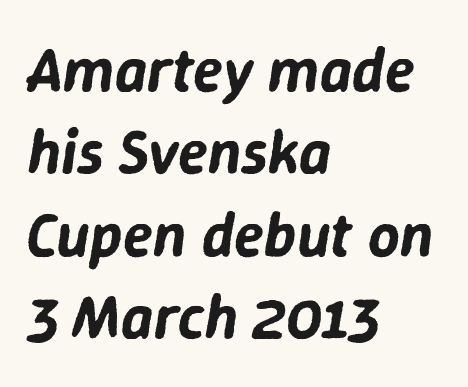
The image shows 62 px text type, italic (leaning right); set left-aligned, normal line spacing (1.33x), normal letter spacing, not underlined; low stroke contrast and a medium x-height.
